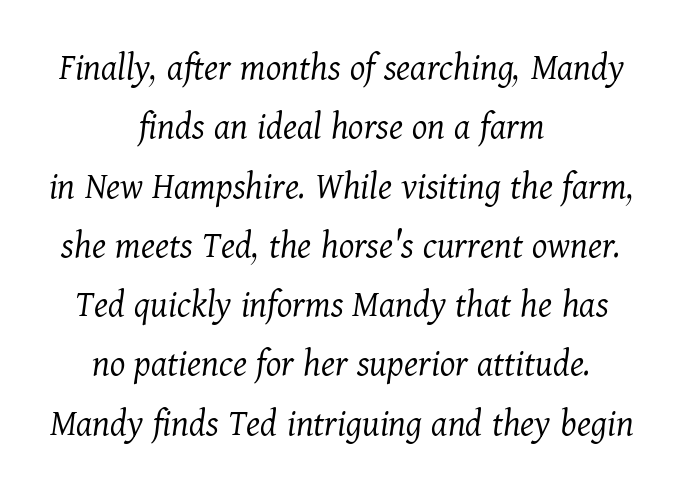
The image shows 39 px light serif type, italic (leaning right); set centered, normal line spacing (1.52x), normal letter spacing, not underlined; medium stroke contrast and a medium x-height.
